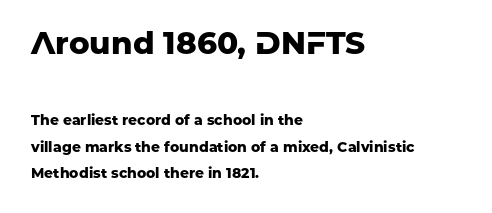
Size contrast runs from large at the top to small at the bottom. These lines carry a lot of weight — the face is fully bold. Underline: absent. Compared with typical body copy, the letter spacing here is the same.
